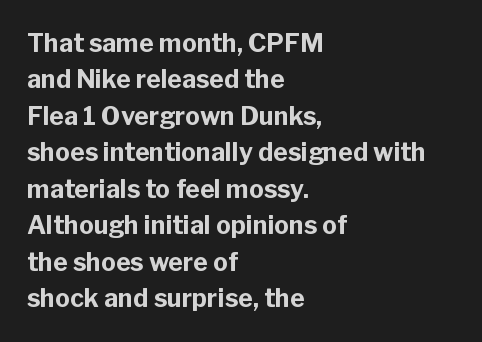
{"italic": "no", "bold": "yes", "underline": "no", "align": "left", "line_spacing": "normal", "line_spacing_ratio": 1.46, "letter_spacing": "normal", "letter_spacing_em": 0.0, "glyph_px": 25}
